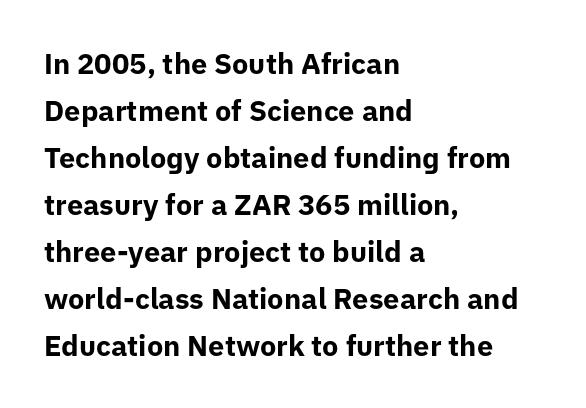
Q: Is the text bold? A: Yes.
Q: Is the text italic (slanted)? A: No, it is upright.
Q: Is the typeface a serif or a sans-serif typeface? A: Sans-serif.
Q: Is the text underlined? A: No.
Q: How is the paragraph aligned? A: Left-aligned.
Q: Is the spacing between letters normal or unusually wide? A: Normal.
Q: Is the spacing between lines tight, normal or loose? A: Normal.
Q: Width (condensed, normal, or wide)? A: Normal.
Q: Stroke contrast? A: Low.
Q: x-height? A: Medium.
Q: Monospaced? A: No.
